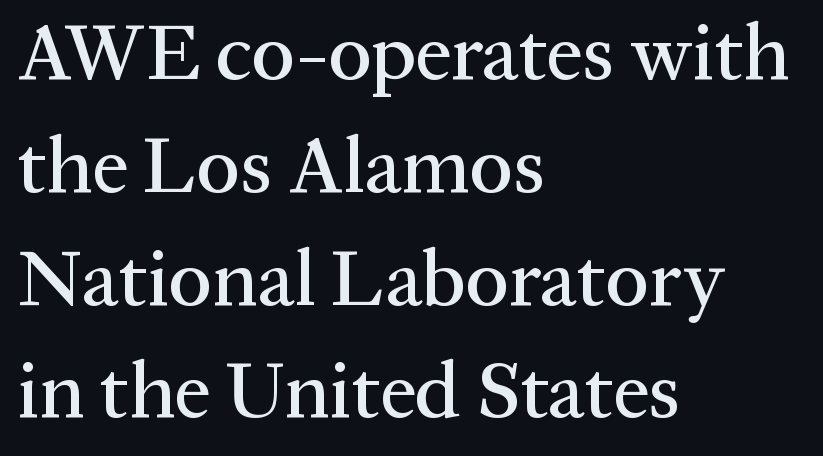
{"serif": "yes", "italic": "no", "width": "normal", "stroke_contrast": "medium", "x_height": "medium", "monospaced": "no", "underline": "no", "align": "left", "line_spacing": "normal", "line_spacing_ratio": 1.41, "letter_spacing": "normal", "letter_spacing_em": 0.0, "glyph_px": 80}
